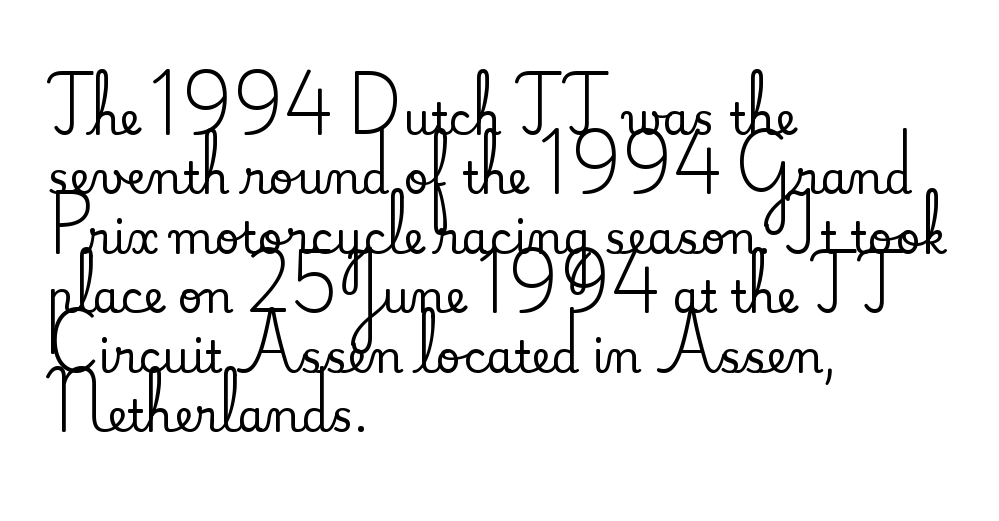
Q: Is the text italic (slanted)? A: No, it is upright.
Q: Is the typeface a serif or a sans-serif typeface? A: Serif.
Q: Is the text underlined? A: No.
Q: How is the paragraph aligned? A: Left-aligned.
Q: Is the spacing between letters normal or unusually wide? A: Normal.
Q: Is the spacing between lines tight, normal or loose? A: Normal.
Q: Width (condensed, normal, or wide)? A: Normal.
Q: Stroke contrast? A: Medium.
Q: x-height? A: Small.
Q: Monospaced? A: No.
